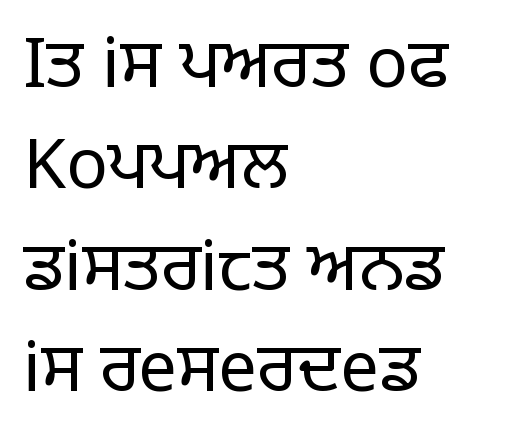
The image shows 69 px regular-weight sans-serif type, upright; set left-aligned, normal line spacing (1.47x), normal letter spacing, not underlined; low stroke contrast and a large x-height.
